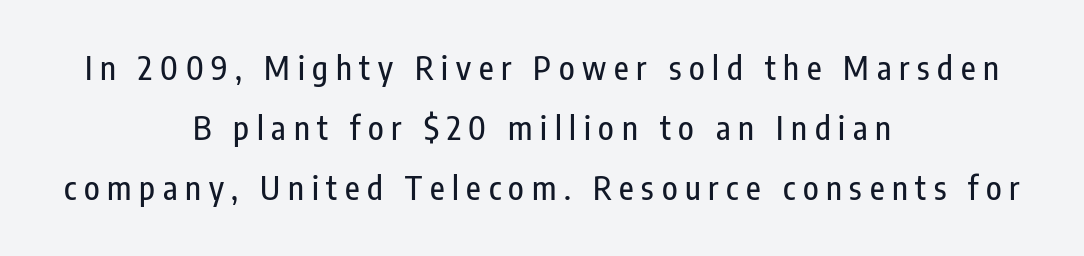
{"serif": "no", "italic": "no", "width": "condensed", "stroke_contrast": "low", "x_height": "medium", "monospaced": "no", "underline": "no", "align": "center", "line_spacing_ratio": 1.88, "letter_spacing": "wide", "letter_spacing_em": 0.24, "glyph_px": 32}
